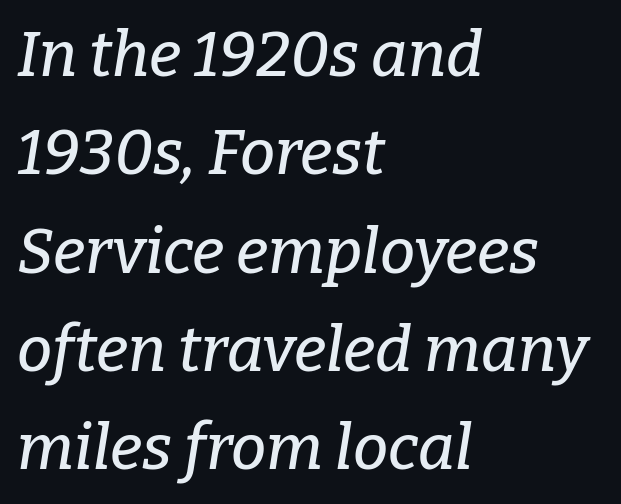
Q: Is the text italic (slanted)? A: Yes, it leans right by about 9 degrees.
Q: Is the typeface a serif or a sans-serif typeface? A: Serif.
Q: Is the text underlined? A: No.
Q: How is the paragraph aligned? A: Left-aligned.
Q: Is the spacing between letters normal or unusually wide? A: Normal.
Q: Is the spacing between lines tight, normal or loose? A: Normal.
Q: Width (condensed, normal, or wide)? A: Normal.
Q: Stroke contrast? A: Low.
Q: x-height? A: Medium.
Q: Monospaced? A: No.
